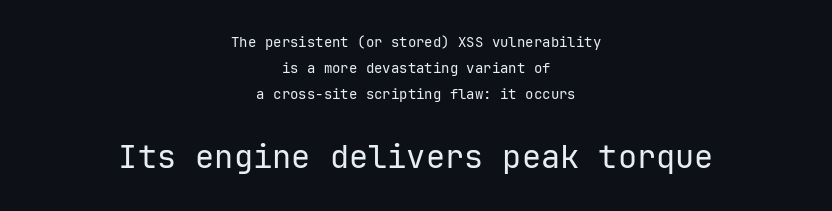
{"serif": "no", "italic": "no", "bold": "no", "weight": "regular", "width": "normal", "stroke_contrast": "low", "x_height": "medium", "monospaced": "yes", "underline": "no", "align": "center", "line_spacing_ratio": 1.85, "letter_spacing": "normal", "letter_spacing_em": 0.0, "larger_block": "second", "size_ratio": 2.29, "glyph_px": 32}
